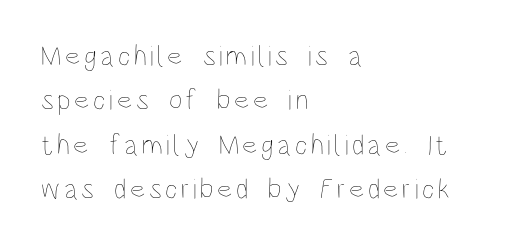
Varying glyph widths throughout — classic text-font behaviour. The rows are spaced the way most documents space them. In CSS terms this would be text-align: left. Nothing heavy about these letters — not bold at all. The letters stand upright; this is a roman face. Descenders are the only things crossing below the line.
